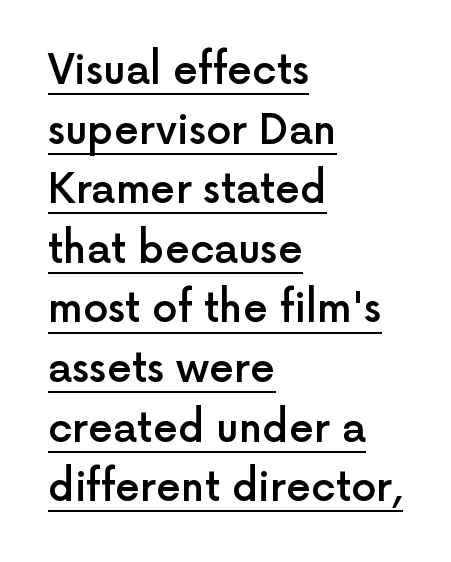
{"serif": "no", "italic": "no", "bold": "semi", "weight": "semibold", "width": "normal", "x_height": "medium", "monospaced": "no", "underline": "yes", "align": "left", "line_spacing": "normal", "line_spacing_ratio": 1.49, "letter_spacing": "normal", "letter_spacing_em": 0.0, "glyph_px": 40}
